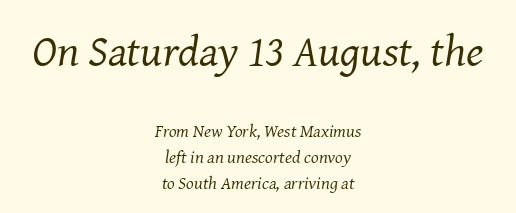
{"serif": "yes", "italic": "yes", "lean": "right", "slant_degrees": 8, "bold": "no", "weight": "regular", "width": "normal", "stroke_contrast": "medium", "x_height": "medium", "monospaced": "no", "underline": "no", "align": "center", "line_spacing": "normal", "line_spacing_ratio": 1.45, "letter_spacing": "normal", "letter_spacing_em": 0.0, "larger_block": "first", "size_ratio": 2.5, "glyph_px": 45}
